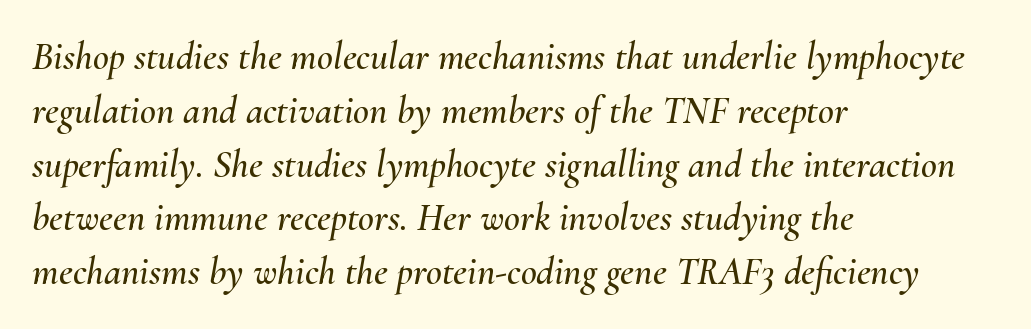
{"italic": "yes", "lean": "right", "slant_degrees": 10, "width": "normal", "stroke_contrast": "medium", "x_height": "small", "monospaced": "no", "underline": "no", "align": "left", "line_spacing": "normal", "line_spacing_ratio": 1.38, "letter_spacing": "normal", "letter_spacing_em": 0.0, "glyph_px": 39}
